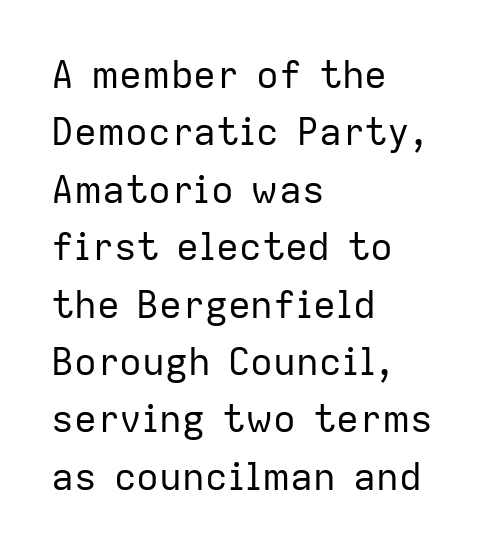
Q: Is the text bold? A: No.
Q: Is the text italic (slanted)? A: No, it is upright.
Q: Is the typeface a serif or a sans-serif typeface? A: Sans-serif.
Q: Is the text underlined? A: No.
Q: How is the paragraph aligned? A: Left-aligned.
Q: Is the spacing between letters normal or unusually wide? A: Normal.
Q: Is the spacing between lines tight, normal or loose? A: Normal.
Q: Width (condensed, normal, or wide)? A: Normal.
Q: Stroke contrast? A: Low.
Q: x-height? A: Medium.
Q: Monospaced? A: No.
